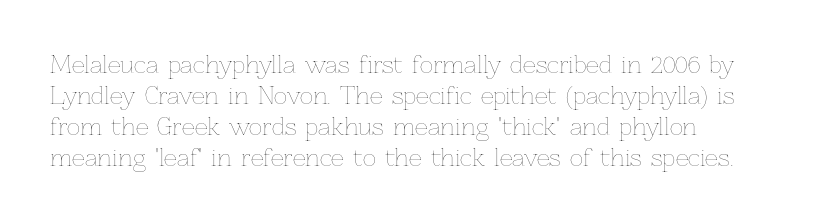
Posture: upright roman. The ragged edge is on the right, which tells us the setting is flush left. Reading down the column, the eye jumps a familiar distance to each next line. The specimen omits any rule beneath the text block's lines. The face looks like a standard text weight, possibly lighter.
